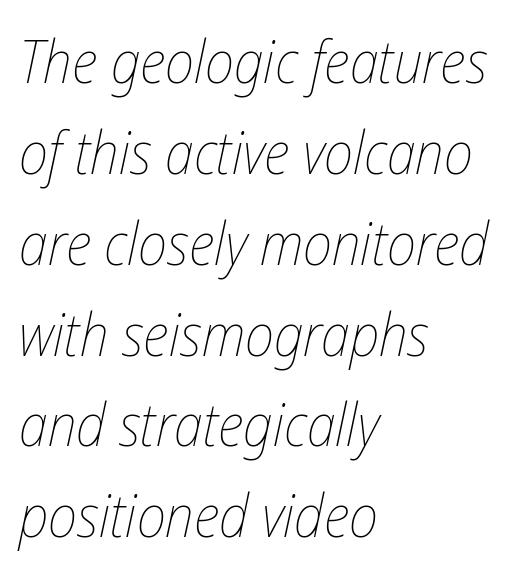
Q: Is the text bold? A: No.
Q: Is the text italic (slanted)? A: Yes, it leans right by about 12 degrees.
Q: Is the text underlined? A: No.
Q: How is the paragraph aligned? A: Left-aligned.
Q: Is the spacing between letters normal or unusually wide? A: Normal.
Q: Is the spacing between lines tight, normal or loose? A: Normal.
Q: Width (condensed, normal, or wide)? A: Condensed.
Q: Stroke contrast? A: Low.
Q: x-height? A: Medium.
Q: Monospaced? A: No.
